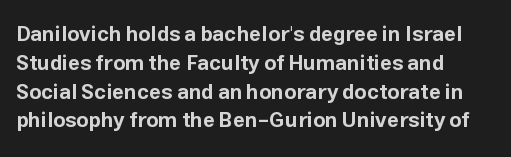
Leftover space on each line is placed entirely after the last word. The baseline area is clear. Tracking value appears to be zero — textbook default spacing. Is the type bold? Yes — the strokes are clearly thick and heavy.
